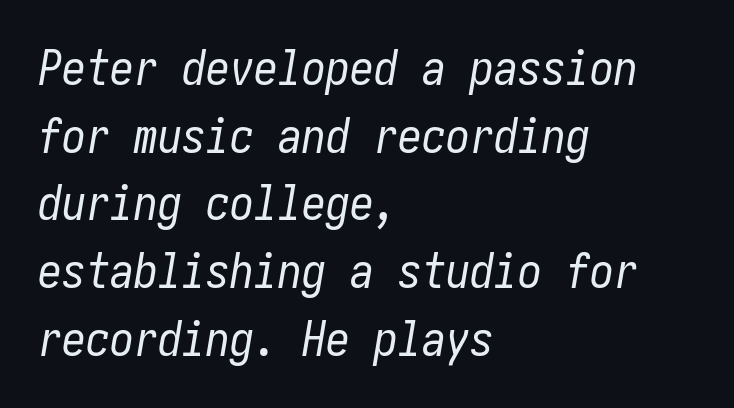
The image shows 48 px regular-weight, condensed type, italic (leaning right); set left-aligned, normal line spacing (1.41x), normal letter spacing, not underlined; low stroke contrast and a medium x-height.
